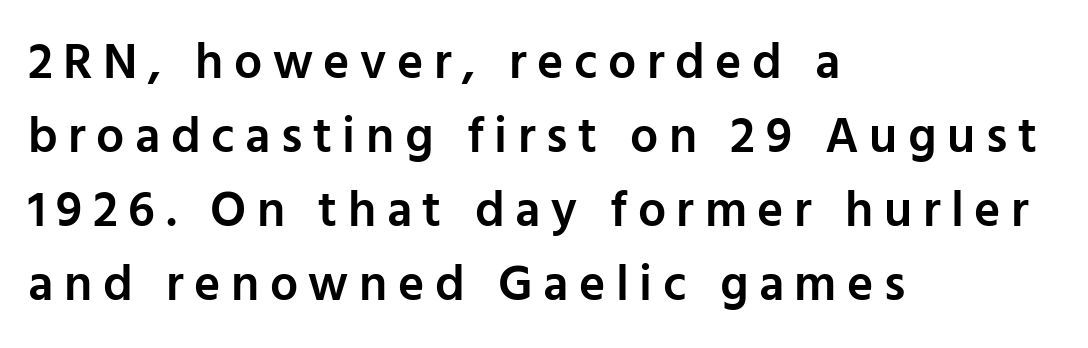
Q: Is the text bold? A: Semi-bold.
Q: Is the text italic (slanted)? A: No, it is upright.
Q: Is the typeface a serif or a sans-serif typeface? A: Sans-serif.
Q: Is the text underlined? A: No.
Q: How is the paragraph aligned? A: Left-aligned.
Q: Is the spacing between letters normal or unusually wide? A: Unusually wide.
Q: Is the spacing between lines tight, normal or loose? A: Normal.
Q: Width (condensed, normal, or wide)? A: Normal.
Q: Stroke contrast? A: Low.
Q: x-height? A: Medium.
Q: Monospaced? A: No.
